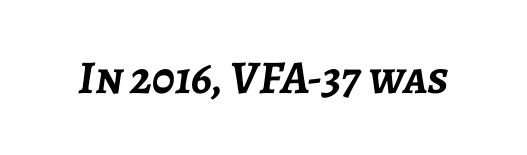
The rendering uses a bold face; every stroke is thick and dark. The passage shown leans; its letterforms are oblique. The letters advance in unequal steps, a hallmark of proportional type. Is the letter spacing exaggerated? No — it looks like the ordinary default.
